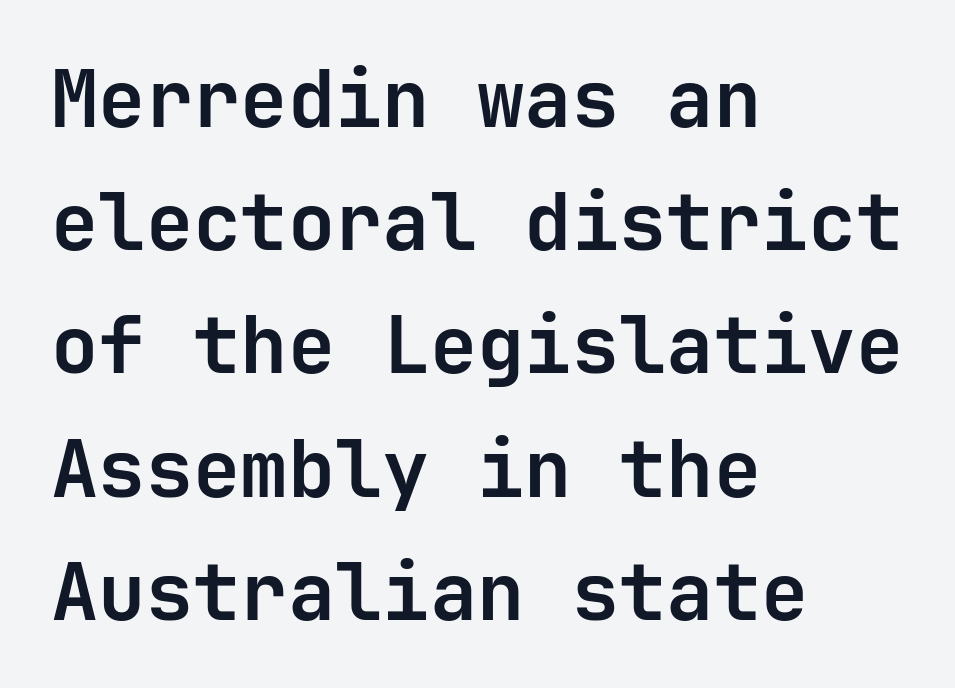
The image shows 79 px semibold sans-serif type, upright; set left-aligned, normal line spacing (1.56x), normal letter spacing, not underlined; low stroke contrast and a medium x-height.
